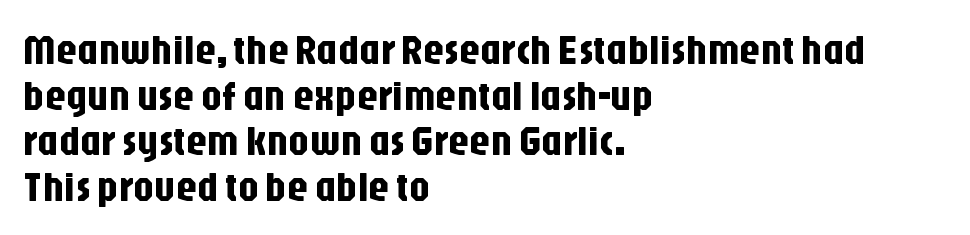
Look at the bottom of the vertical strokes: they stop flat, with no serifs. Do the characters align in a grid? No, the font is proportional. Rendered with straight, roman letterforms. The paragraph shown leans on its left margin. The leading is snug, giving the passage a crowded texture.
